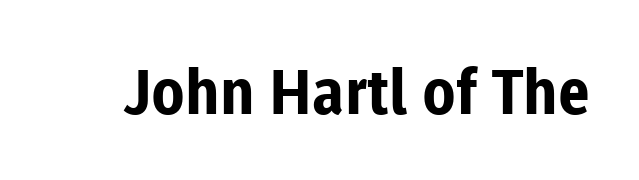
{"serif": "no", "italic": "no", "bold": "yes", "weight": "bold", "width": "normal", "stroke_contrast": "low", "x_height": "medium", "monospaced": "no", "underline": "no", "letter_spacing": "normal", "letter_spacing_em": 0.0, "glyph_px": 62}
